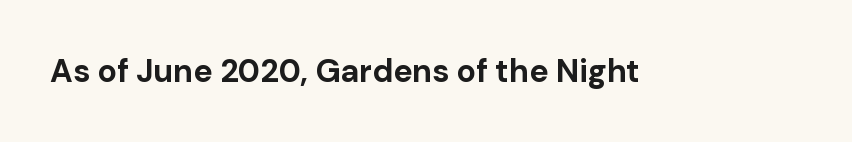
The image shows 32 px bold sans-serif type, upright; set normal letter spacing, not underlined; low stroke contrast and a medium x-height.
